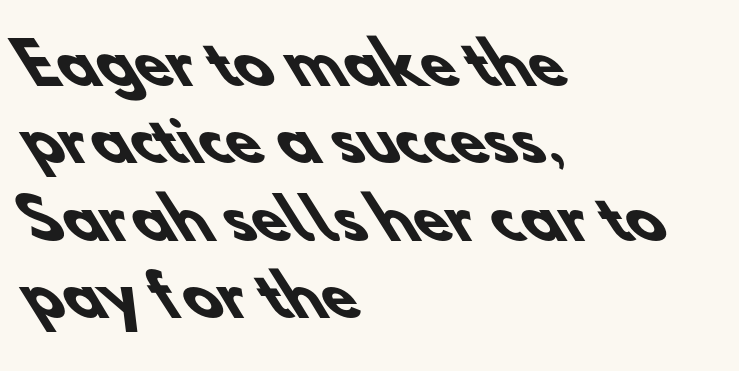
{"serif": "no", "bold": "yes", "weight": "heavy", "width": "normal", "stroke_contrast": "low", "x_height": "small", "monospaced": "no", "underline": "no", "align": "left", "line_spacing": "normal", "line_spacing_ratio": 1.38, "letter_spacing": "normal", "letter_spacing_em": 0.0, "glyph_px": 56}
